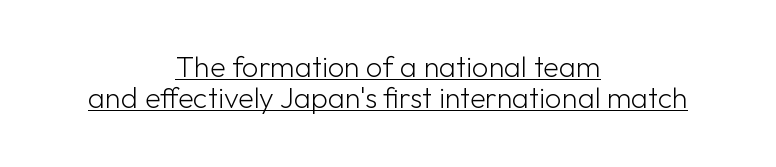
Q: Is the text bold? A: No.
Q: Is the text italic (slanted)? A: No, it is upright.
Q: Is the typeface a serif or a sans-serif typeface? A: Sans-serif.
Q: Is the text underlined? A: Yes.
Q: How is the paragraph aligned? A: Centered.
Q: Is the spacing between letters normal or unusually wide? A: Normal.
Q: Is the spacing between lines tight, normal or loose? A: Tight.
Q: Width (condensed, normal, or wide)? A: Normal.
Q: Stroke contrast? A: Low.
Q: x-height? A: Medium.
Q: Monospaced? A: No.
